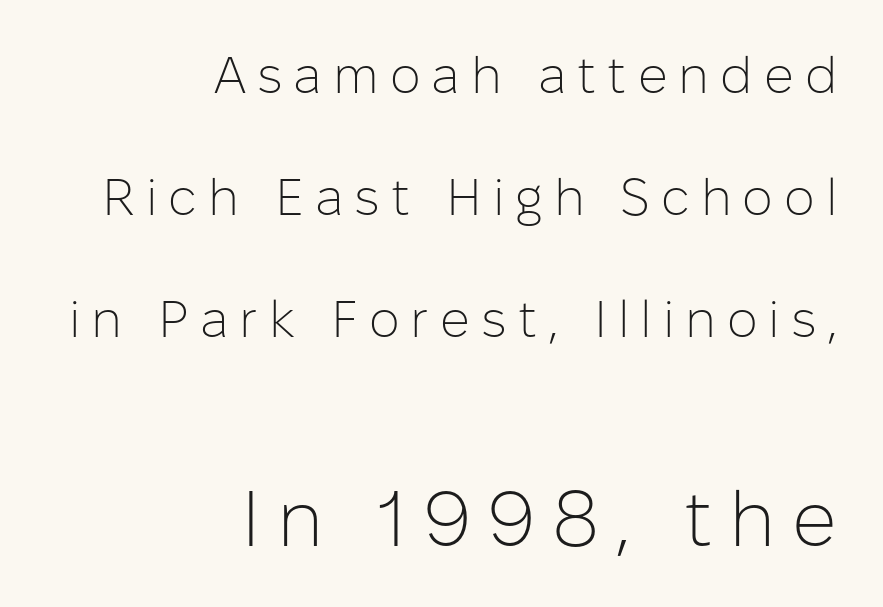
{"serif": "no", "italic": "no", "bold": "no", "weight": "light", "width": "normal", "stroke_contrast": "low", "x_height": "medium", "monospaced": "no", "underline": "no", "align": "right", "line_spacing": "loose", "line_spacing_ratio": 2.35, "letter_spacing": "wide", "letter_spacing_em": 0.21, "larger_block": "second", "size_ratio": 1.5, "glyph_px": 78}
